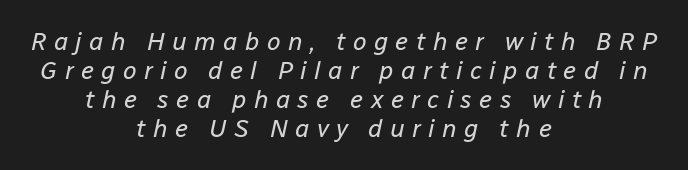
Q: Is the text bold? A: No.
Q: Is the text italic (slanted)? A: Yes, it leans right by about 12 degrees.
Q: Is the text underlined? A: No.
Q: How is the paragraph aligned? A: Centered.
Q: Is the spacing between letters normal or unusually wide? A: Unusually wide.
